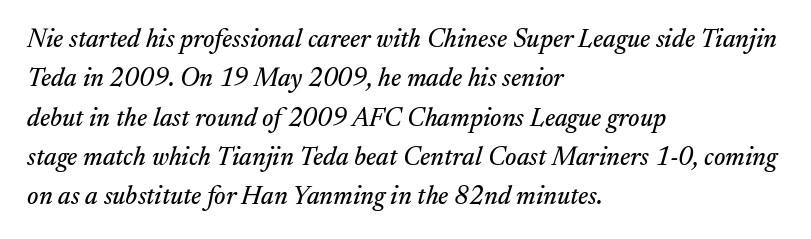
{"italic": "yes", "lean": "right", "slant_degrees": 17, "underline": "no", "align": "left", "line_spacing": "normal", "line_spacing_ratio": 1.51, "letter_spacing": "normal", "letter_spacing_em": 0.0, "glyph_px": 26}
